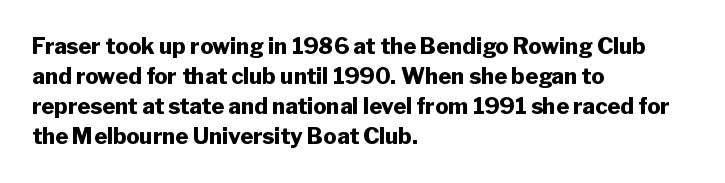
{"italic": "no", "bold": "yes", "underline": "no", "align": "left", "line_spacing": "normal", "line_spacing_ratio": 1.37, "letter_spacing": "normal", "letter_spacing_em": 0.0, "glyph_px": 22}
